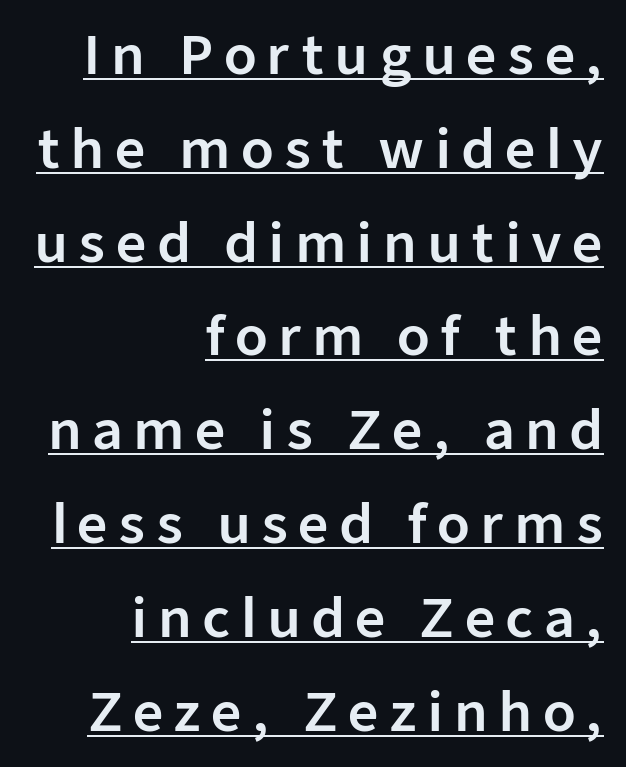
Looks like regular typesetting: each glyph gets only the width it needs. Posture: upright roman. Notice how the passage keeps a crisp vertical edge on the right only. This is underlined copy, the kind a proofreader might mark for attention. The glyphs in this specimen are sans serif.
